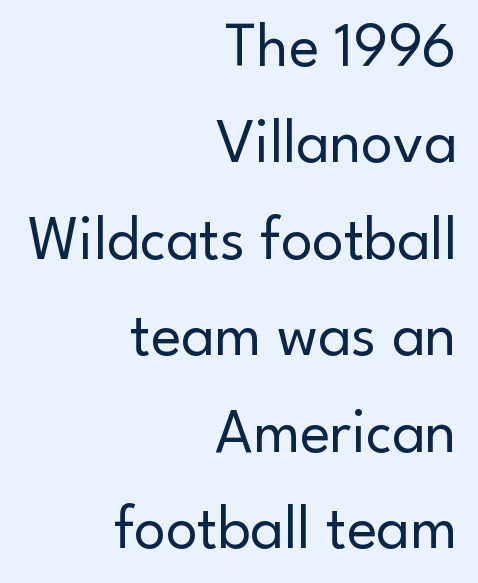
The image shows 63 px regular-weight sans-serif type, upright; set right-aligned, normal line spacing (1.53x), normal letter spacing, not underlined; low stroke contrast and a small x-height.
